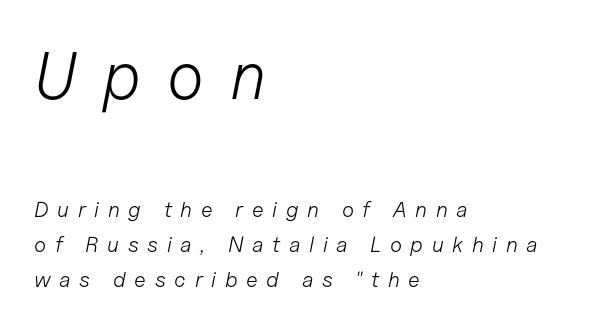
{"italic": "yes", "lean": "right", "slant_degrees": 11, "bold": "no", "weight": "light", "width": "normal", "stroke_contrast": "low", "x_height": "medium", "monospaced": "no", "underline": "no", "align": "left", "line_spacing": "normal", "line_spacing_ratio": 1.6, "letter_spacing": "wide", "letter_spacing_em": 0.39, "larger_block": "first", "size_ratio": 3.05, "glyph_px": 67}
